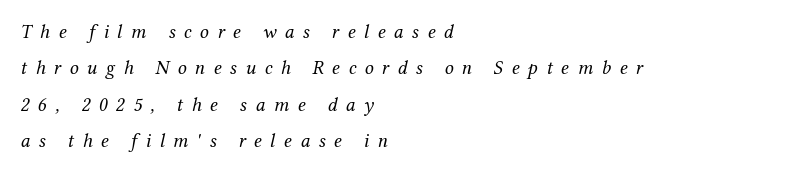
The image shows 20 px text type, italic (leaning right); set left-aligned, line spacing 1.82x, unusually wide letter spacing (+0.42 em), not underlined.
